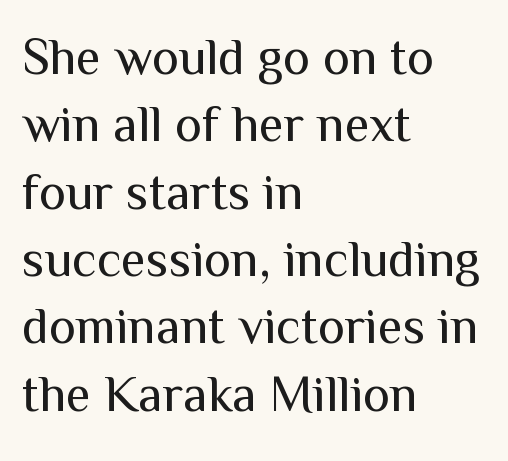
The image shows 51 px regular-weight sans-serif type, upright; set left-aligned, normal line spacing (1.32x), normal letter spacing, not underlined; medium stroke contrast and a medium x-height.
